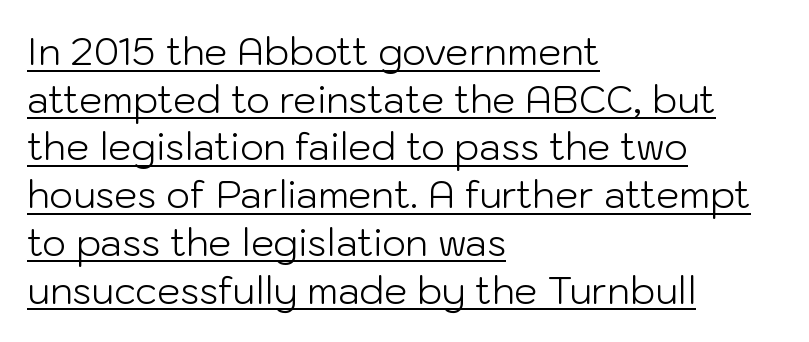
{"serif": "no", "italic": "no", "bold": "no", "weight": "light", "width": "normal", "stroke_contrast": "low", "x_height": "medium", "monospaced": "no", "underline": "yes", "align": "left", "line_spacing": "normal", "line_spacing_ratio": 1.29, "letter_spacing": "normal", "letter_spacing_em": 0.0, "glyph_px": 37}
